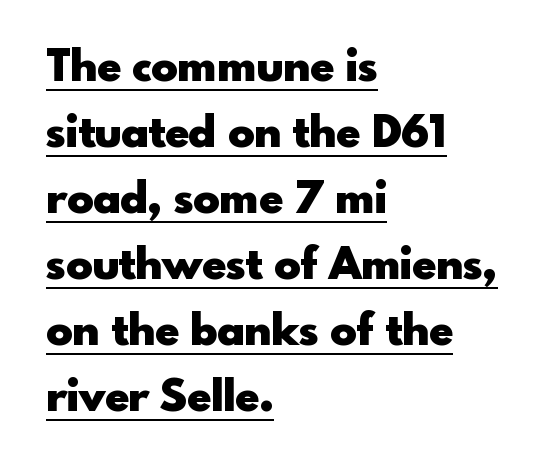
{"serif": "no", "italic": "no", "bold": "yes", "weight": "heavy", "width": "normal", "x_height": "small", "monospaced": "no", "underline": "yes", "align": "left", "line_spacing": "normal", "line_spacing_ratio": 1.5, "letter_spacing": "normal", "letter_spacing_em": 0.0, "glyph_px": 44}
